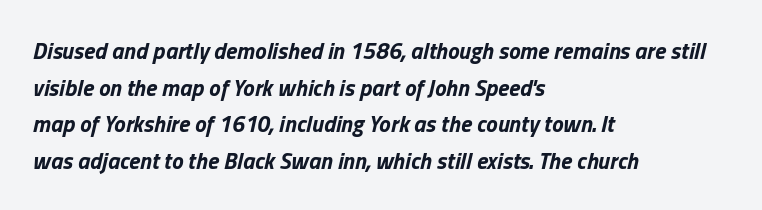
{"italic": "yes", "lean": "right", "slant_degrees": 13, "bold": "yes", "underline": "no", "align": "left", "line_spacing": "normal", "line_spacing_ratio": 1.59, "letter_spacing": "normal", "letter_spacing_em": 0.0, "glyph_px": 23}
